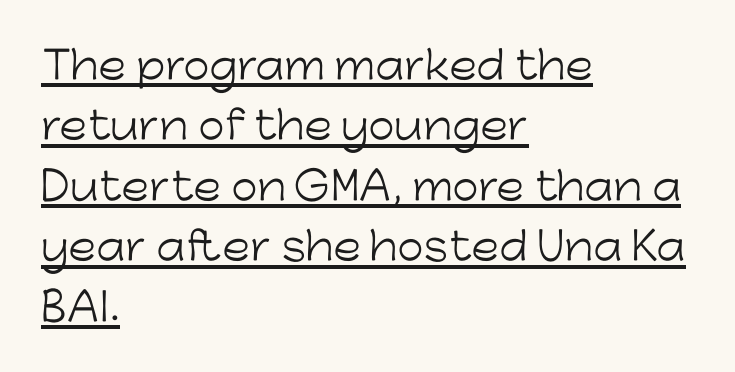
{"serif": "no", "italic": "no", "bold": "no", "weight": "light", "width": "normal", "stroke_contrast": "low", "x_height": "medium", "monospaced": "no", "underline": "yes", "align": "left", "line_spacing": "normal", "line_spacing_ratio": 1.59, "letter_spacing": "normal", "letter_spacing_em": 0.0, "glyph_px": 38}
